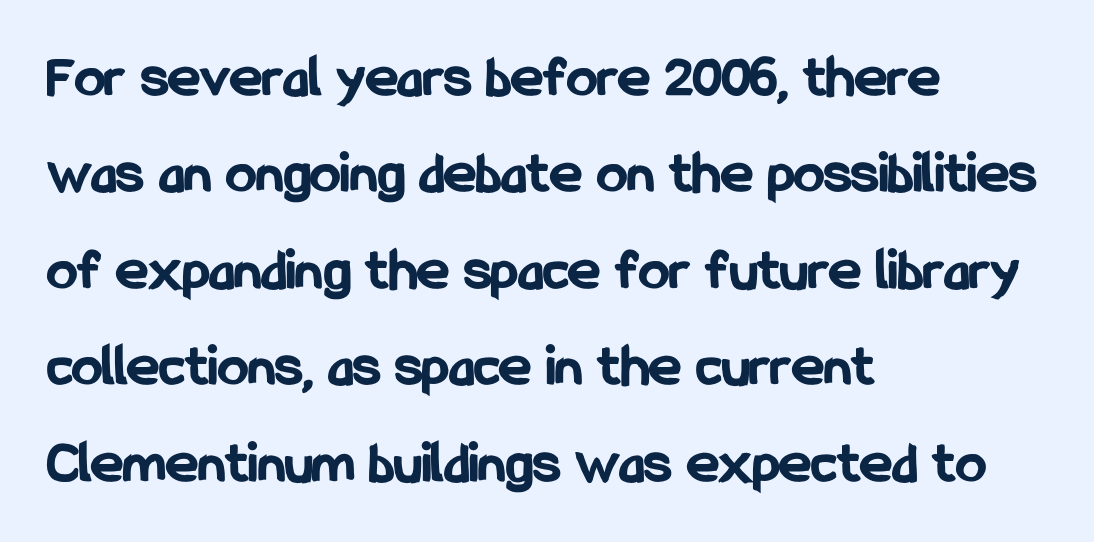
{"serif": "no", "italic": "no", "bold": "yes", "weight": "bold", "width": "condensed", "stroke_contrast": "low", "x_height": "medium", "monospaced": "no", "underline": "no", "align": "left", "line_spacing": "normal", "line_spacing_ratio": 1.58, "letter_spacing": "normal", "letter_spacing_em": 0.0, "glyph_px": 61}
